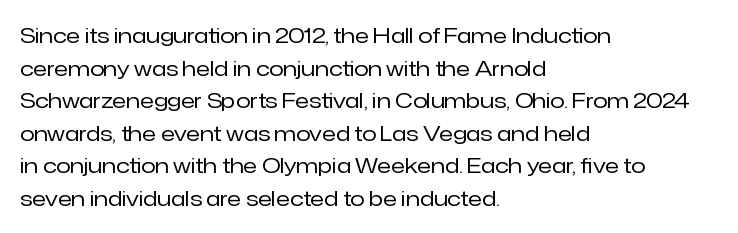
Q: Is the text bold? A: No.
Q: Is the text italic (slanted)? A: No, it is upright.
Q: Is the text underlined? A: No.
Q: How is the paragraph aligned? A: Left-aligned.
Q: Is the spacing between letters normal or unusually wide? A: Normal.
Q: Is the spacing between lines tight, normal or loose? A: Normal.
